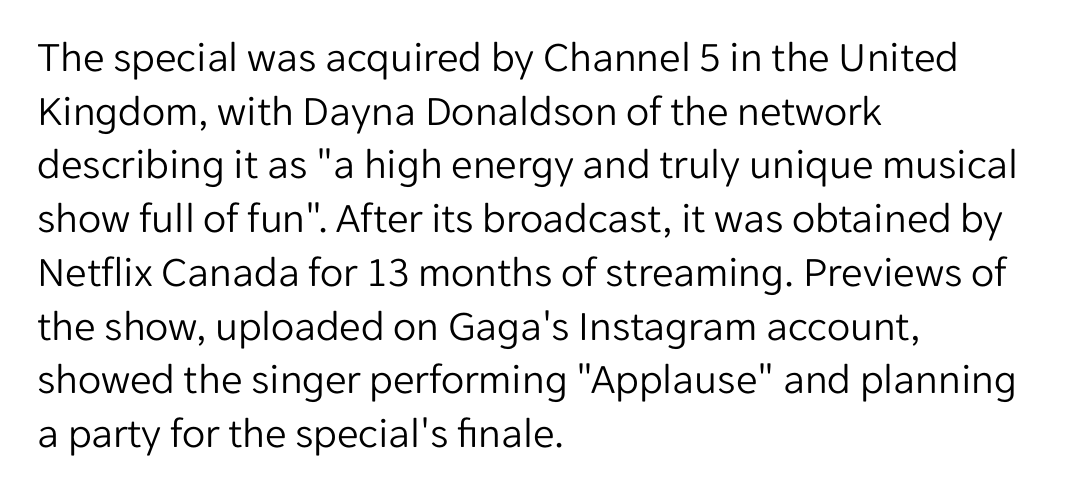
The image shows 43 px light sans-serif type, upright; set left-aligned, normal line spacing (1.25x), normal letter spacing, not underlined; low stroke contrast and a medium x-height.
